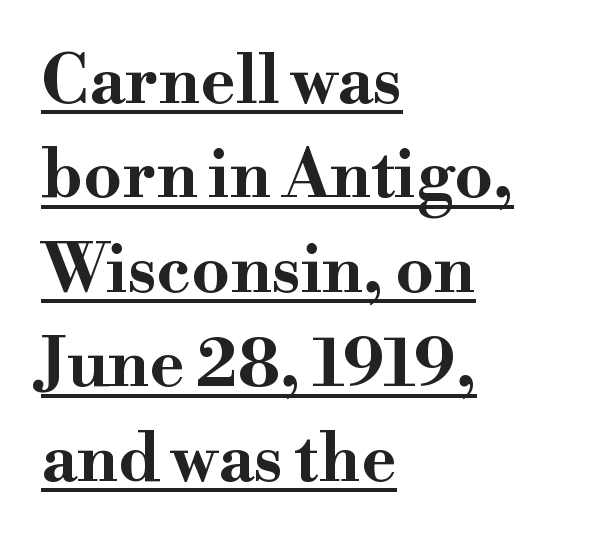
This is serif lettering, the kind often seen in printed books. The type sits square on the baseline with zero lean. The line texture is even and compact thanks to regular tracking. Varying glyph widths throughout — classic text-font behaviour. Is there an underline? Yes — a line sits under the letters.
